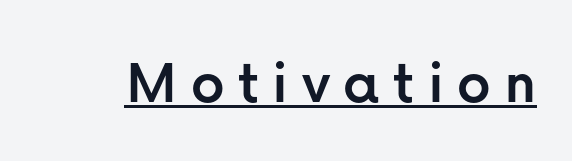
The image shows 66 px sans-serif type, upright; set unusually wide letter spacing (+0.2 em), underlined; low stroke contrast and a medium x-height.
